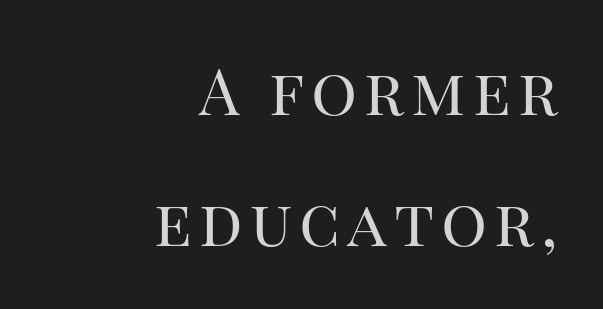
{"serif": "yes", "italic": "no", "bold": "no", "weight": "regular", "width": "normal", "stroke_contrast": "high", "x_height": "large", "monospaced": "no", "underline": "no", "align": "right", "line_spacing": "loose", "line_spacing_ratio": 2.05, "glyph_px": 64}
